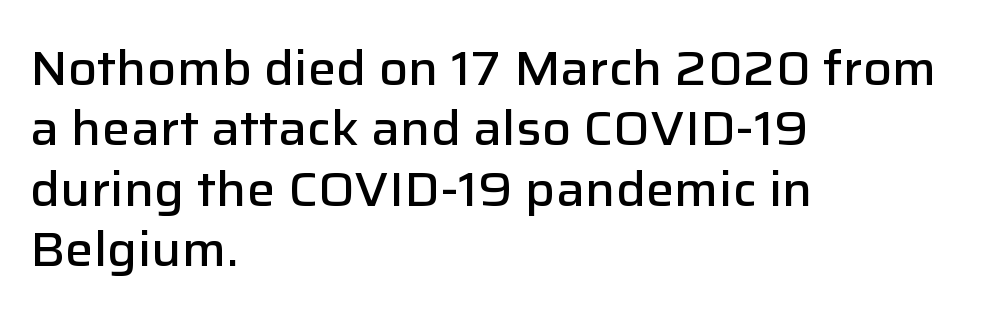
The characters look somewhat weighty, a semibold short of true bold. These lines were composed using upright roman letters. The typeface chosen for these lines omits serifs. This sample is left-justified, so line endings fall wherever the words run out. Each letter keeps its own natural width here, so spacing adapts to shape. The foot of each line stays bare and open.
